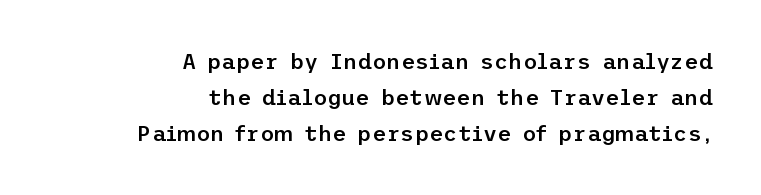
The image shows 22 px text type, upright; set right-aligned, normal line spacing (1.64x), normal letter spacing, not underlined.
